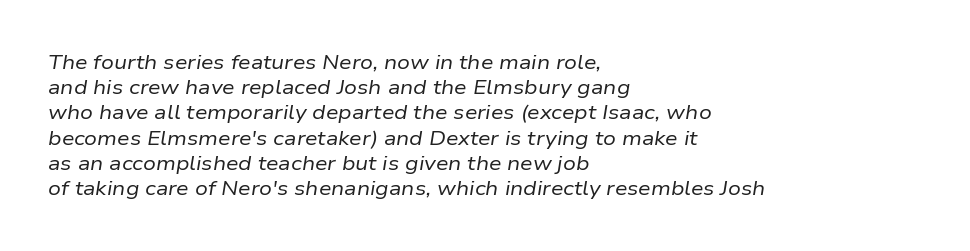
There's an unmistakable incline to the writing here. Leading: standard. Vertical stems look standard width or narrower in stroke. This sample uses plain, unmodified letter spacing.
